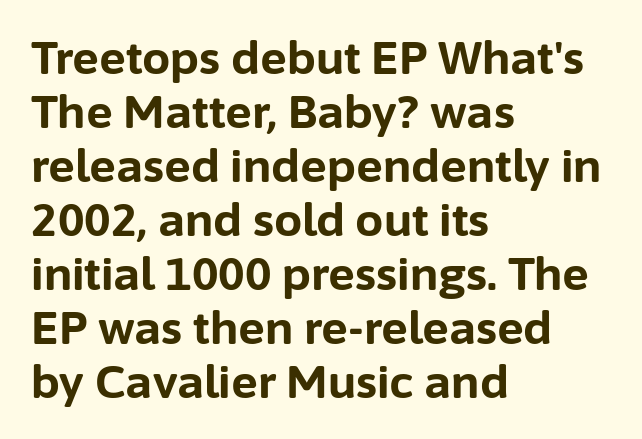
{"serif": "no", "italic": "no", "bold": "yes", "weight": "bold", "width": "normal", "stroke_contrast": "low", "x_height": "medium", "monospaced": "no", "underline": "no", "align": "left", "line_spacing_ratio": 1.2, "letter_spacing": "normal", "letter_spacing_em": 0.0, "glyph_px": 45}
